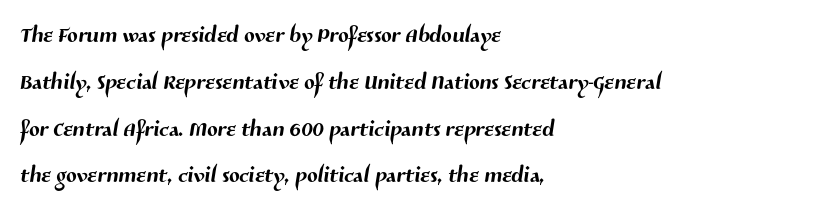
{"serif": "no", "width": "normal", "stroke_contrast": "medium", "x_height": "medium", "monospaced": "no", "underline": "no", "align": "left", "line_spacing": "normal", "line_spacing_ratio": 1.51, "letter_spacing": "normal", "letter_spacing_em": 0.0, "glyph_px": 31}
